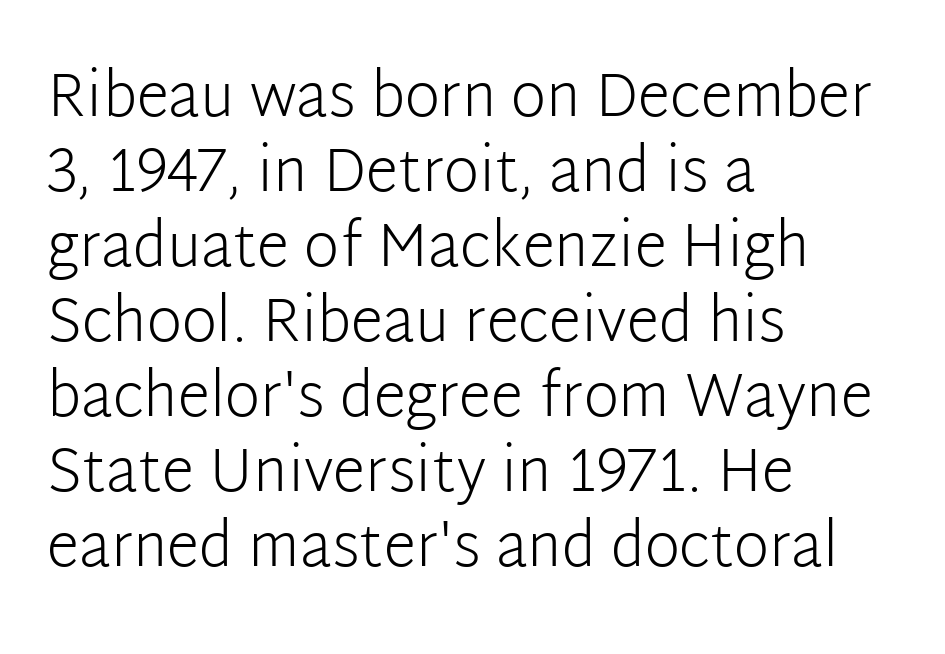
The image shows 60 px light sans-serif type, upright; set left-aligned, normal line spacing (1.25x), normal letter spacing, not underlined; low stroke contrast and a medium x-height.
